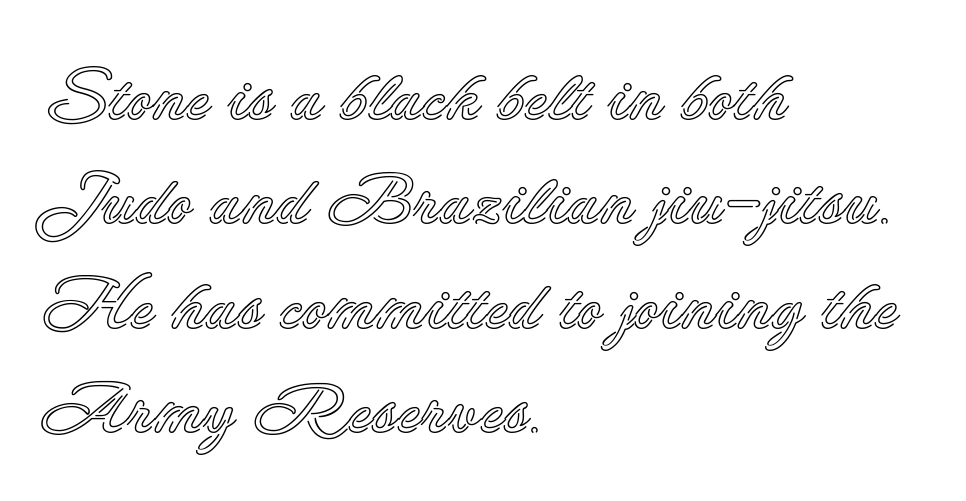
Q: Is the text italic (slanted)? A: Yes.
Q: Is the text underlined? A: No.
Q: How is the paragraph aligned? A: Left-aligned.
Q: Is the spacing between letters normal or unusually wide? A: Normal.
Q: Is the spacing between lines tight, normal or loose? A: Normal.
Q: Width (condensed, normal, or wide)? A: Normal.
Q: x-height? A: Small.
Q: Monospaced? A: No.
